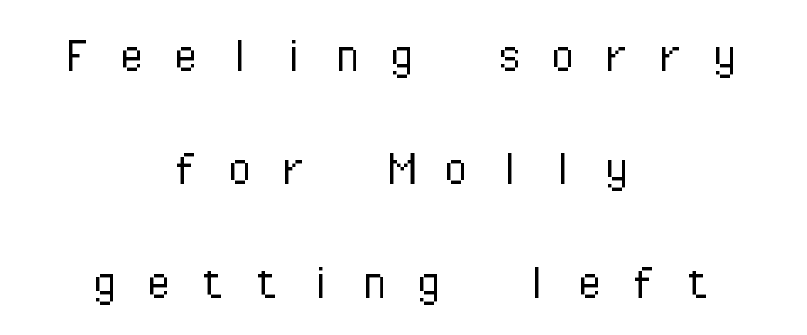
The image shows 55 px light sans-serif type, upright, monospaced; set centered, loose line spacing (2.06x), unusually wide letter spacing (+0.48 em), not underlined; low stroke contrast and a medium x-height.
